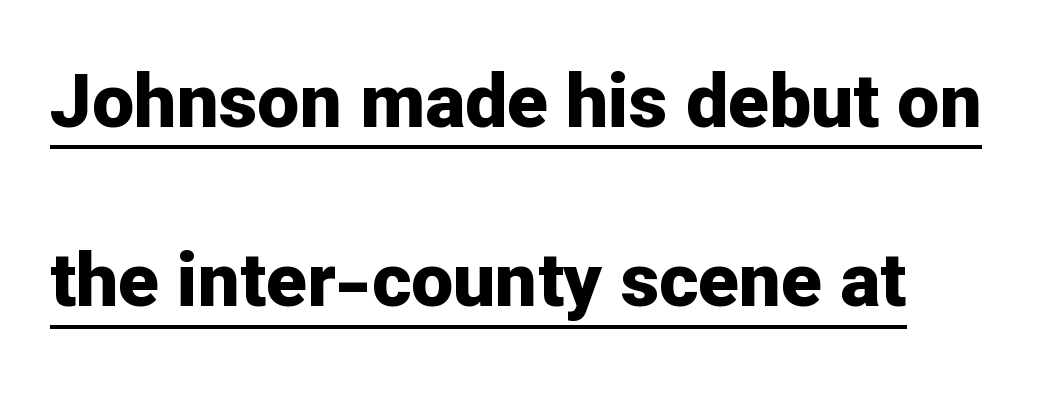
The image shows 75 px bold sans-serif type, upright; set left-aligned, loose line spacing (2.39x), normal letter spacing, underlined; low stroke contrast and a medium x-height.
